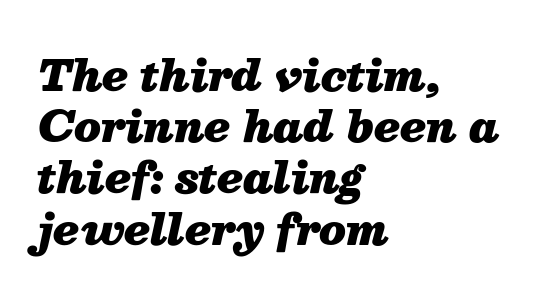
The image shows 42 px heavy type, italic (leaning right); set left-aligned, line spacing 1.22x, normal letter spacing, not underlined; medium stroke contrast and a medium x-height.
